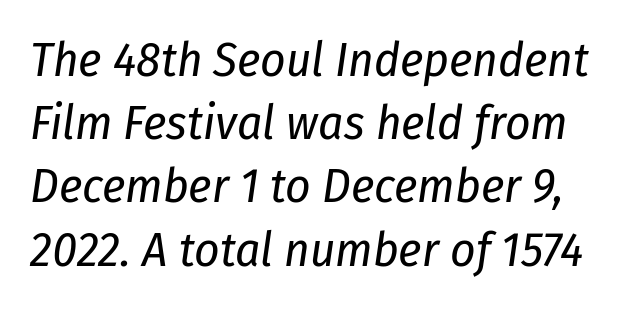
{"italic": "yes", "lean": "right", "slant_degrees": 8, "bold": "no", "weight": "regular", "width": "condensed", "stroke_contrast": "low", "x_height": "medium", "monospaced": "no", "underline": "no", "line_spacing": "normal", "line_spacing_ratio": 1.29, "letter_spacing": "normal", "letter_spacing_em": 0.0, "glyph_px": 49}
